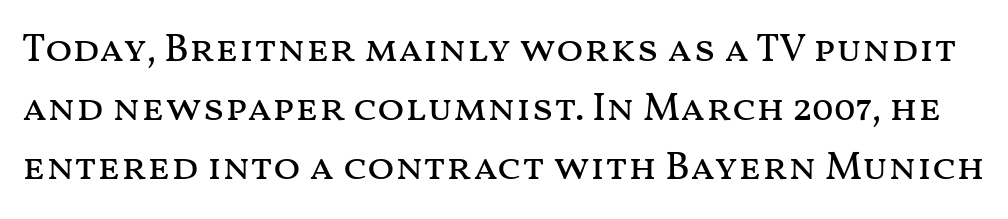
{"italic": "no", "bold": "no", "weight": "regular", "width": "wide", "stroke_contrast": "medium", "x_height": "medium", "monospaced": "no", "underline": "no", "line_spacing": "normal", "line_spacing_ratio": 1.47, "letter_spacing": "normal", "letter_spacing_em": 0.0, "glyph_px": 40}
